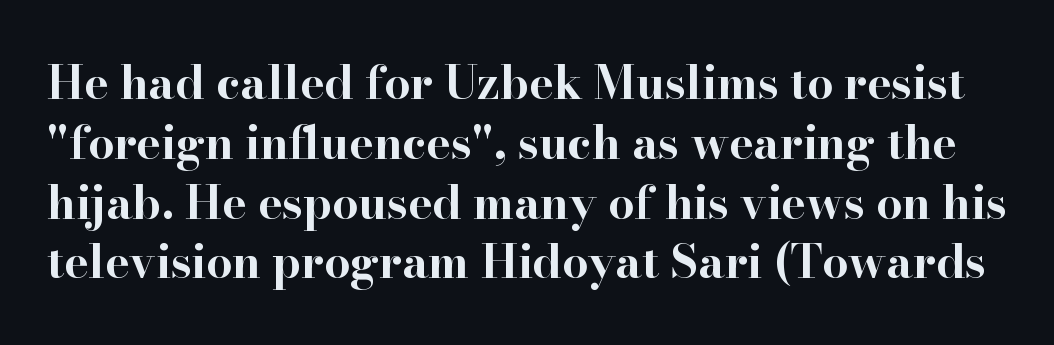
Q: Is the text bold? A: Yes.
Q: Is the text italic (slanted)? A: No, it is upright.
Q: Is the typeface a serif or a sans-serif typeface? A: Serif.
Q: Is the text underlined? A: No.
Q: Is the spacing between letters normal or unusually wide? A: Normal.
Q: Is the spacing between lines tight, normal or loose? A: Normal.
Q: Width (condensed, normal, or wide)? A: Wide.
Q: Stroke contrast? A: High.
Q: x-height? A: Small.
Q: Monospaced? A: No.
